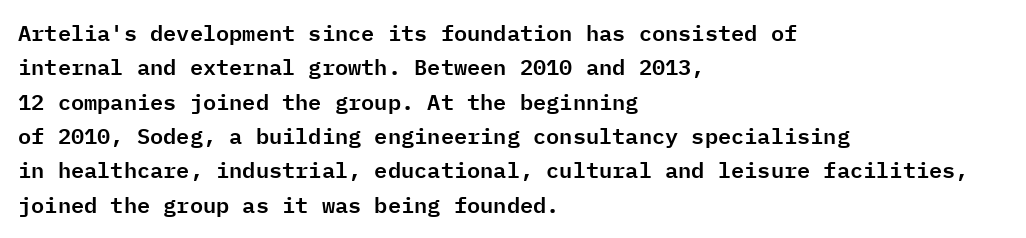
Teacher's note: observe the even left margin — that is flush-left alignment. The passage shown has conventional tracking throughout. It's the straight-up-and-down kind of type. The block of text has a typical density, with ordinary space between rows. The area under the type is left untouched.
